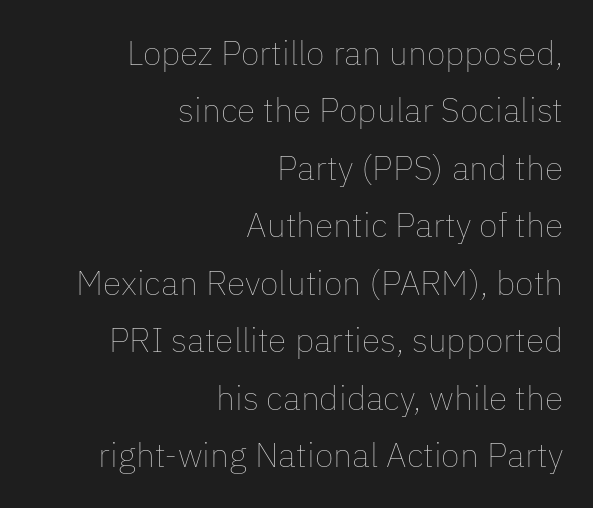
Q: Is the text bold? A: No.
Q: Is the text italic (slanted)? A: No, it is upright.
Q: Is the text underlined? A: No.
Q: How is the paragraph aligned? A: Right-aligned.
Q: Is the spacing between letters normal or unusually wide? A: Normal.
Q: Is the spacing between lines tight, normal or loose? A: Normal.
Q: Width (condensed, normal, or wide)? A: Normal.
Q: Stroke contrast? A: Low.
Q: x-height? A: Medium.
Q: Monospaced? A: No.
